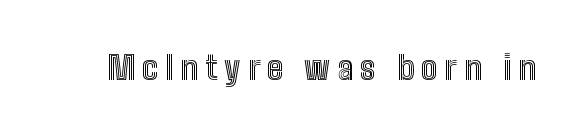
{"italic": "no", "width": "condensed", "x_height": "medium", "monospaced": "no", "underline": "no", "letter_spacing": "wide", "letter_spacing_em": 0.21, "glyph_px": 33}
